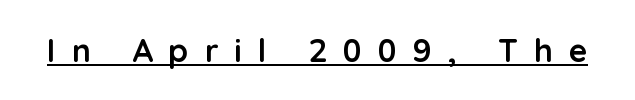
{"serif": "no", "italic": "no", "bold": "yes", "weight": "semibold", "width": "normal", "stroke_contrast": "low", "x_height": "medium", "monospaced": "no", "underline": "yes", "letter_spacing": "wide", "letter_spacing_em": 0.5, "glyph_px": 32}
